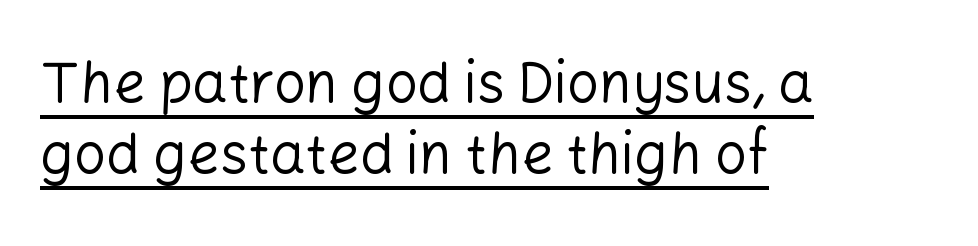
The image shows 56 px regular-weight sans-serif type, upright; set left-aligned, normal line spacing (1.27x), normal letter spacing, underlined; low stroke contrast and a medium x-height.
